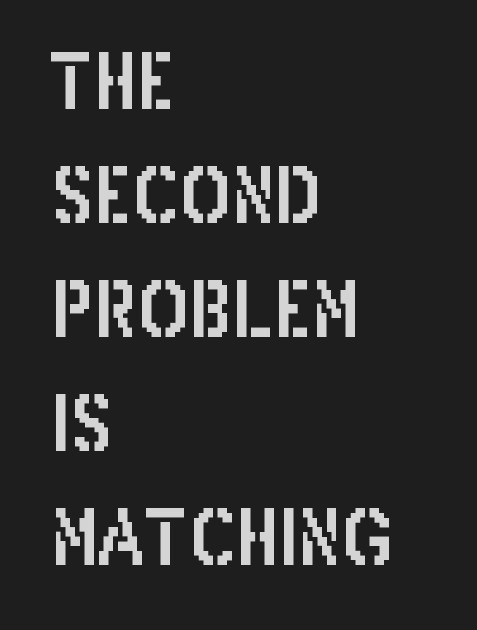
{"serif": "no", "italic": "no", "width": "condensed", "stroke_contrast": "low", "x_height": "large", "monospaced": "no", "underline": "no", "align": "left", "line_spacing": "normal", "line_spacing_ratio": 1.5, "letter_spacing": "normal", "letter_spacing_em": 0.0, "glyph_px": 76}
